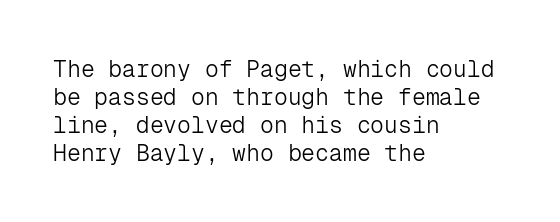
{"italic": "no", "bold": "no", "underline": "no", "align": "left", "line_spacing_ratio": 1.22, "letter_spacing": "normal", "letter_spacing_em": 0.0, "glyph_px": 23}
